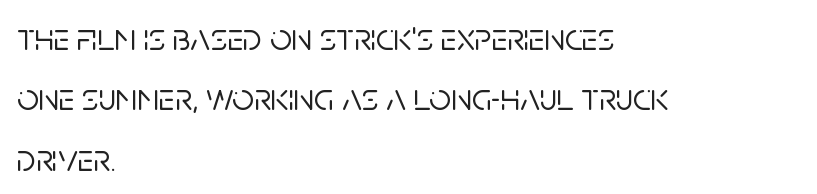
The image shows 38 px sans-serif type, upright; set left-aligned, normal line spacing (1.59x), normal letter spacing, not underlined; low stroke contrast and a large x-height.
